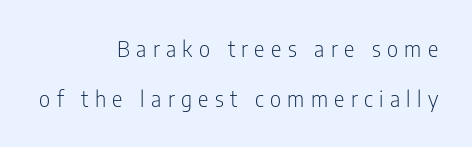
The glyphs are unaccompanied by any horizontal stroke below them. Which margin do the lines hug? The right one — the left edge is uneven. Upright lettering throughout. These lines have a slow, spaced-out rhythm from letter to letter. Reading down the column, the eye jumps a long way to each next line.
